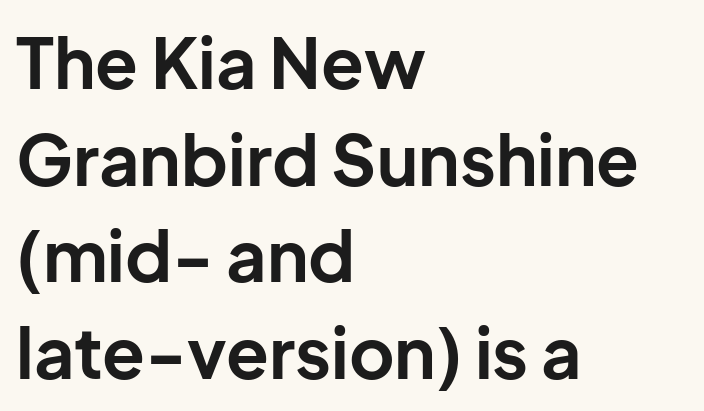
The image shows 70 px bold sans-serif type, upright; set left-aligned, normal line spacing (1.38x), normal letter spacing, not underlined; low stroke contrast and a medium x-height.
